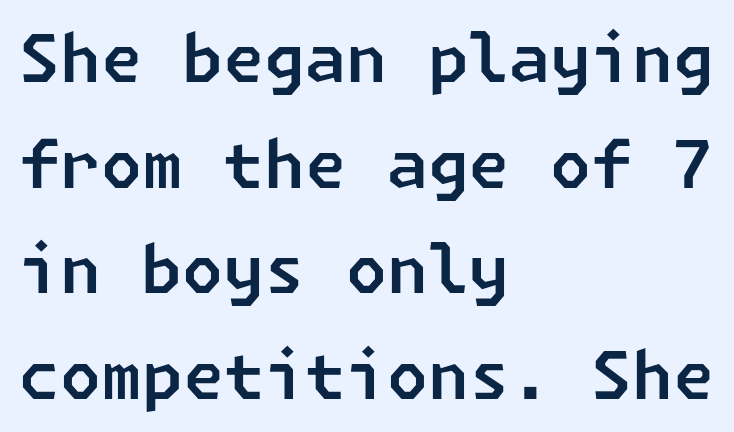
The words here are not underlined. Grotesque or geometric, the face here clearly has no serifs. The rag falls on the right side of this text block. Nothing unusual about the tracking: characters are spaced as the font intends. Baseline-to-baseline distance is the conventional proportion of letter height.
